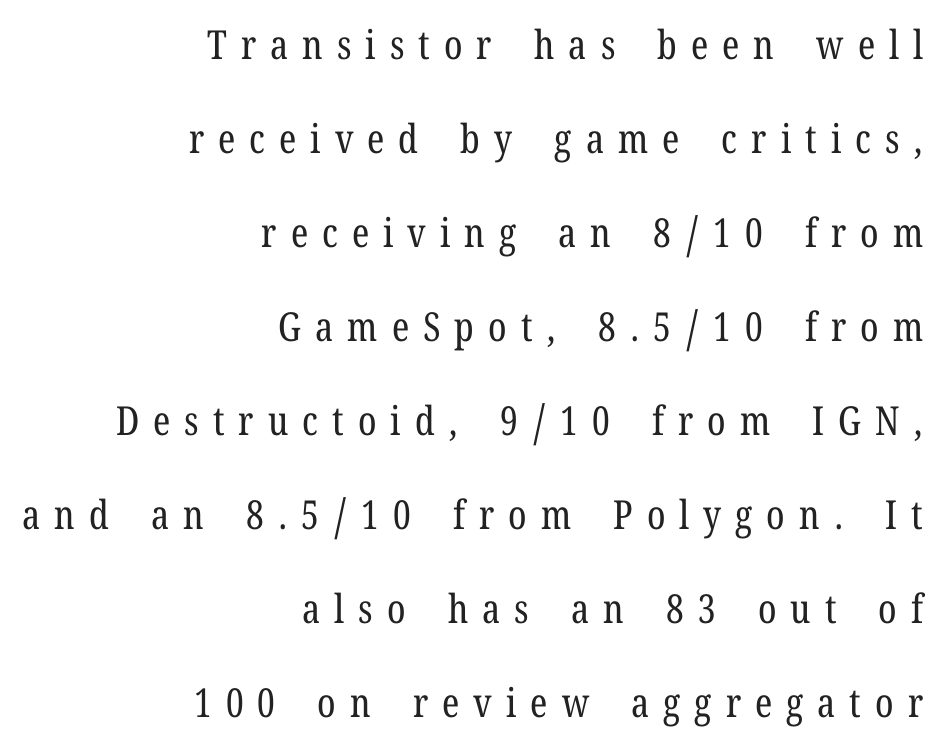
{"serif": "yes", "italic": "no", "bold": "no", "weight": "regular", "width": "condensed", "stroke_contrast": "low", "x_height": "medium", "monospaced": "no", "underline": "no", "align": "right", "line_spacing": "loose", "line_spacing_ratio": 2.35, "letter_spacing": "wide", "letter_spacing_em": 0.35, "glyph_px": 40}
